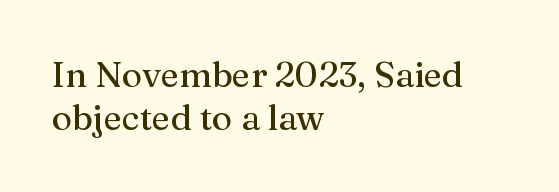
Q: Is the text italic (slanted)? A: No, it is upright.
Q: Is the typeface a serif or a sans-serif typeface? A: Serif.
Q: Is the text underlined? A: No.
Q: How is the paragraph aligned? A: Left-aligned.
Q: Is the spacing between letters normal or unusually wide? A: Normal.
Q: Width (condensed, normal, or wide)? A: Normal.
Q: Stroke contrast? A: Medium.
Q: x-height? A: Medium.
Q: Monospaced? A: No.
